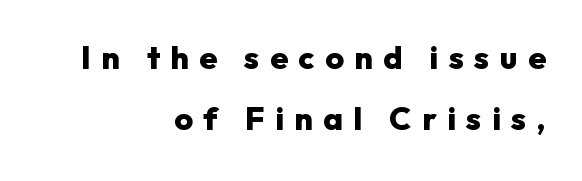
Q: Is the text bold? A: Yes.
Q: Is the text italic (slanted)? A: No, it is upright.
Q: Is the typeface a serif or a sans-serif typeface? A: Sans-serif.
Q: Is the text underlined? A: No.
Q: How is the paragraph aligned? A: Right-aligned.
Q: Is the spacing between letters normal or unusually wide? A: Unusually wide.
Q: Is the spacing between lines tight, normal or loose? A: Loose.
Q: Width (condensed, normal, or wide)? A: Normal.
Q: Stroke contrast? A: Low.
Q: x-height? A: Medium.
Q: Monospaced? A: No.
